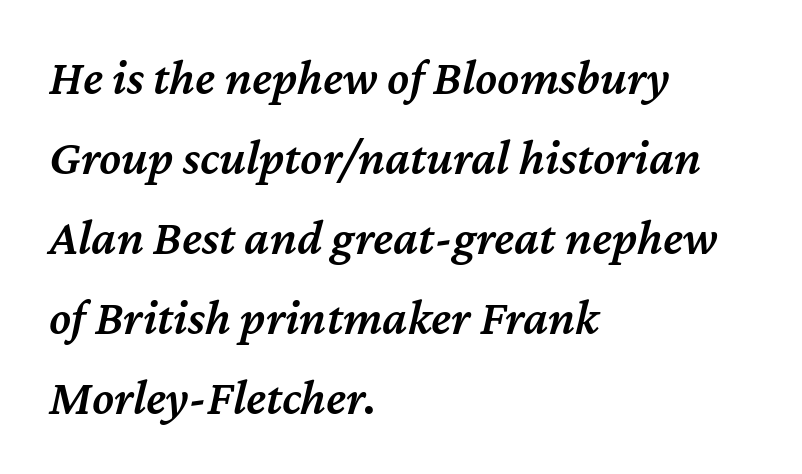
Q: Is the text bold? A: Semi-bold.
Q: Is the text italic (slanted)? A: Yes, it leans right by about 12 degrees.
Q: Is the text underlined? A: No.
Q: How is the paragraph aligned? A: Left-aligned.
Q: Is the spacing between letters normal or unusually wide? A: Normal.
Q: Is the spacing between lines tight, normal or loose? A: Normal.
Q: Width (condensed, normal, or wide)? A: Normal.
Q: Stroke contrast? A: Medium.
Q: x-height? A: Medium.
Q: Monospaced? A: No.
